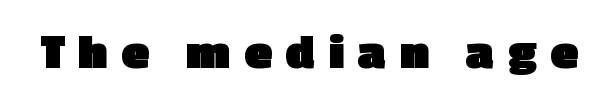
The image shows 50 px heavy sans-serif type, upright; set unusually wide letter spacing (+0.29 em), not underlined; a medium x-height.
